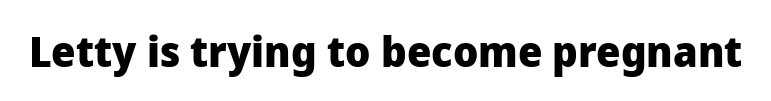
The image shows 43 px heavy sans-serif type, upright; set normal letter spacing, not underlined; low stroke contrast and a medium x-height.
